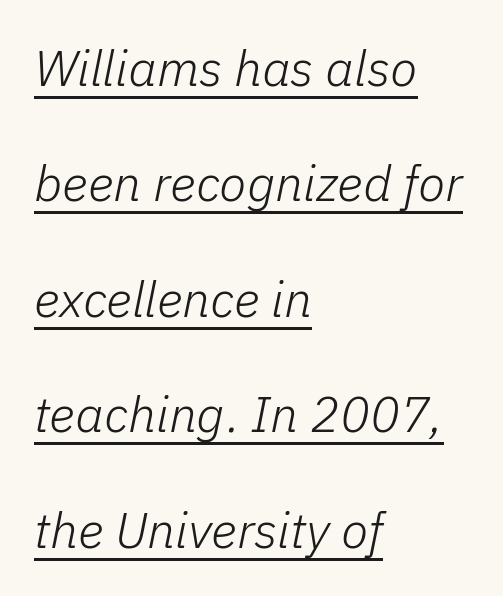
The image shows 50 px light type, italic (leaning right); set left-aligned, loose line spacing (2.31x), normal letter spacing, underlined; low stroke contrast and a medium x-height.
